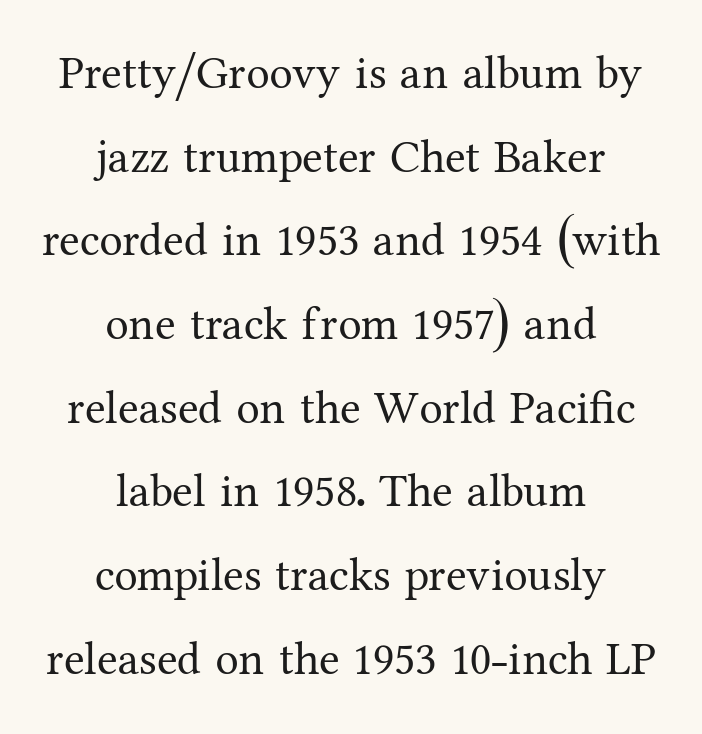
{"serif": "yes", "italic": "no", "bold": "no", "weight": "regular", "width": "normal", "stroke_contrast": "medium", "x_height": "medium", "monospaced": "no", "underline": "no", "align": "center", "line_spacing_ratio": 1.78, "letter_spacing": "normal", "letter_spacing_em": 0.0, "glyph_px": 47}
